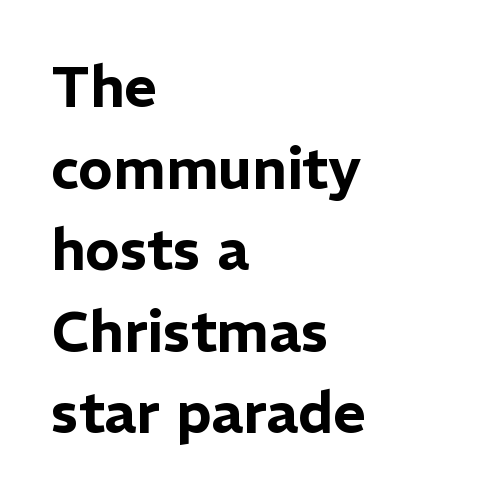
The image shows 57 px sans-serif type, upright; set left-aligned, normal line spacing (1.43x), normal letter spacing, not underlined; low stroke contrast and a medium x-height.
